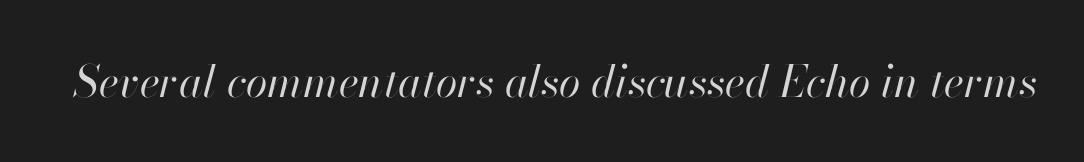
The image shows 44 px regular-weight type, italic (leaning right); set normal letter spacing, not underlined; high stroke contrast and a small x-height.
